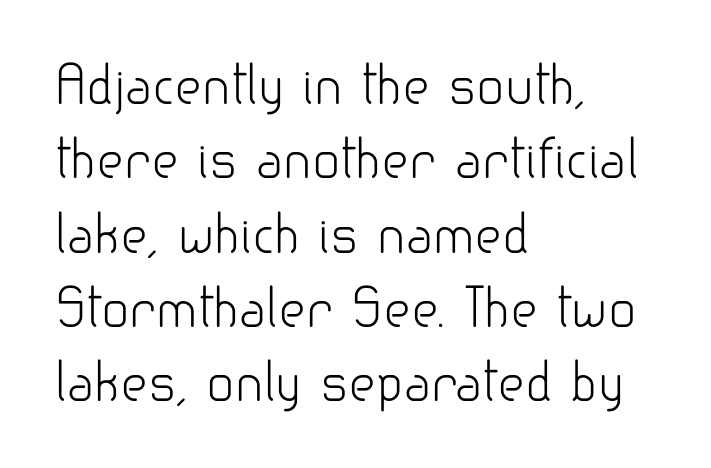
{"serif": "no", "italic": "no", "bold": "no", "weight": "light", "width": "normal", "stroke_contrast": "low", "x_height": "small", "monospaced": "no", "underline": "no", "align": "left", "line_spacing": "normal", "line_spacing_ratio": 1.43, "letter_spacing": "normal", "letter_spacing_em": 0.0, "glyph_px": 52}
